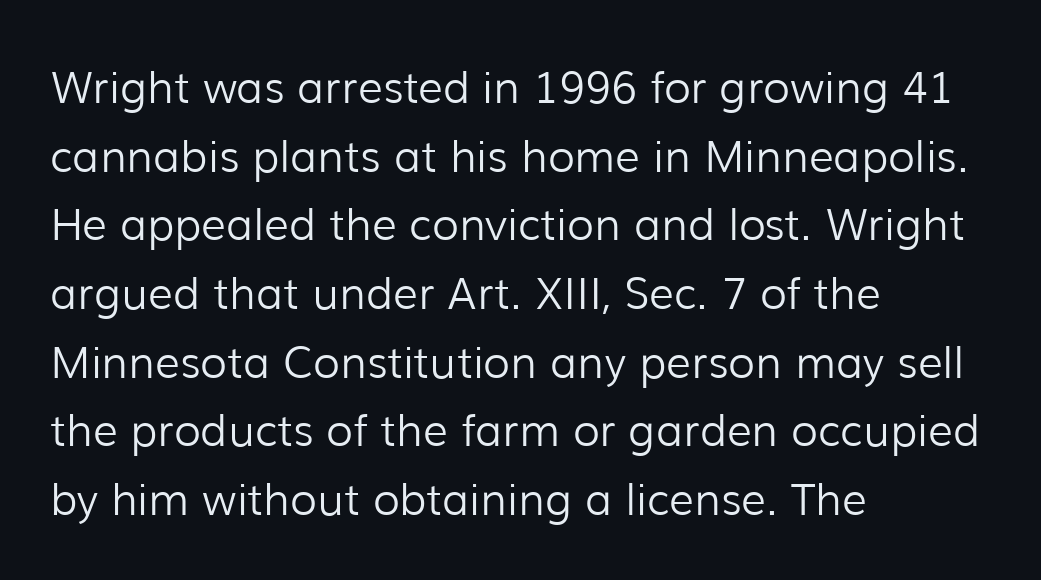
What's the leading like? Ordinary, nothing unusual. This sample has the flowing, uneven cadence of proportional lettering. This is the regular roman posture of the typeface. A typesetter would call this zero additional tracking. A quiet, ordinary-to-light weight characterises the typeface. Horizontally, the lines are justified to the leading edge only.
